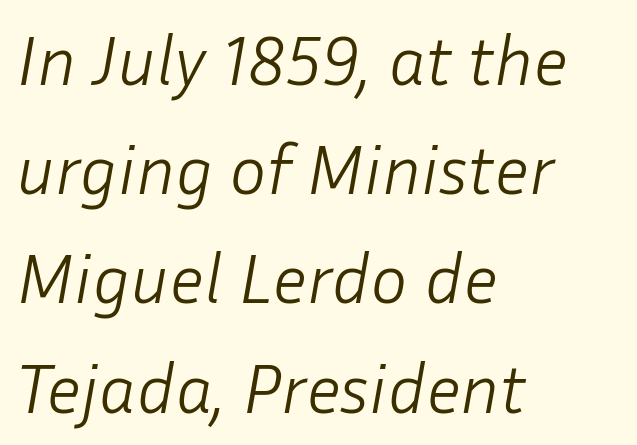
{"italic": "yes", "lean": "right", "slant_degrees": 10, "bold": "no", "weight": "light", "width": "normal", "stroke_contrast": "low", "x_height": "medium", "monospaced": "no", "underline": "no", "align": "left", "line_spacing": "normal", "line_spacing_ratio": 1.56, "letter_spacing": "normal", "letter_spacing_em": 0.0, "glyph_px": 70}
